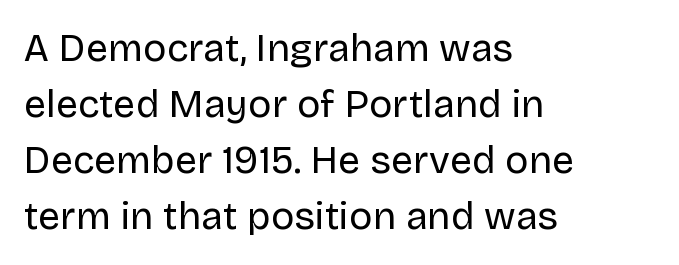
The image shows 39 px regular-weight sans-serif type, upright; set left-aligned, normal line spacing (1.44x), normal letter spacing, not underlined; low stroke contrast and a large x-height.
